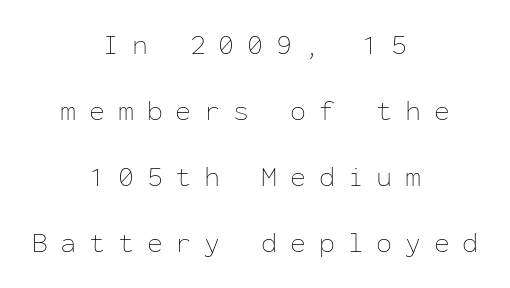
One glance says open: line gaps are wider than usual. Designer's note — italics off, roman on. The rendering uses typewriter-style spacing with identical character cells. The space beneath each line is pristine and unruled.
